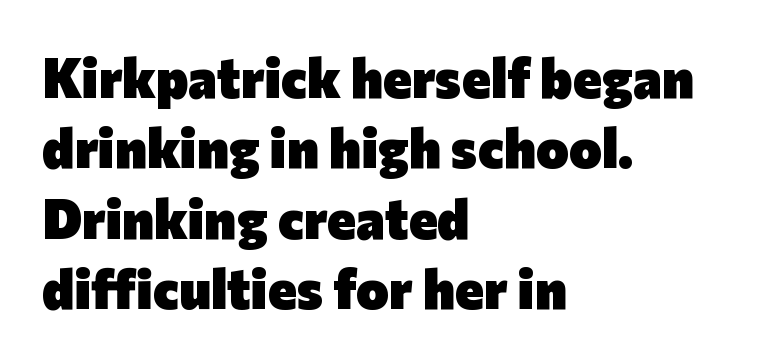
{"serif": "no", "italic": "no", "bold": "yes", "weight": "heavy", "width": "normal", "stroke_contrast": "low", "x_height": "medium", "monospaced": "no", "underline": "no", "align": "left", "line_spacing": "normal", "line_spacing_ratio": 1.28, "letter_spacing": "normal", "letter_spacing_em": 0.0, "glyph_px": 55}
